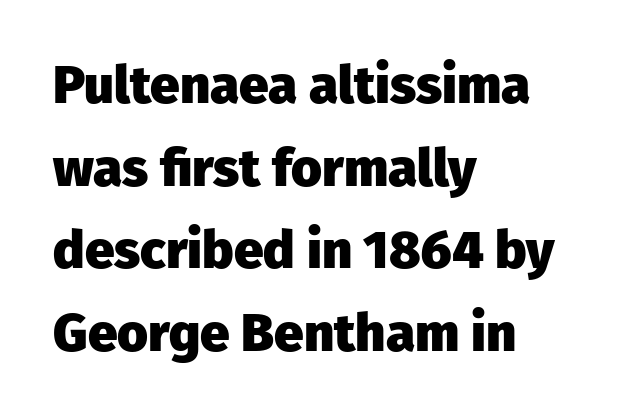
The image shows 53 px heavy sans-serif type, upright; set left-aligned, normal line spacing (1.56x), normal letter spacing, not underlined; low stroke contrast and a medium x-height.
